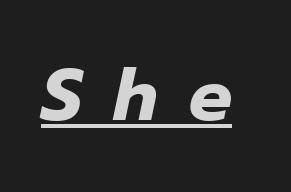
The specimen includes a rule beneath the text block's lines. Rendered with sloped, italic letterforms. Every letter is thick-stroked: bold, no question. These lines have a slow, spaced-out rhythm from letter to letter. Here the designer chose a conventional face with non-uniform glyph widths.
